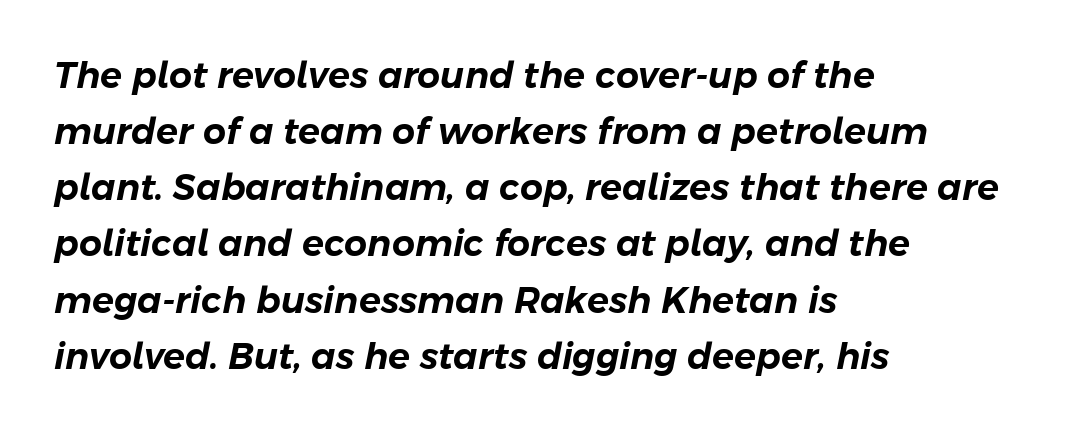
{"italic": "yes", "lean": "right", "slant_degrees": 11, "width": "normal", "stroke_contrast": "low", "x_height": "medium", "monospaced": "no", "underline": "no", "align": "left", "line_spacing": "normal", "line_spacing_ratio": 1.56, "letter_spacing": "normal", "letter_spacing_em": 0.0, "glyph_px": 36}
